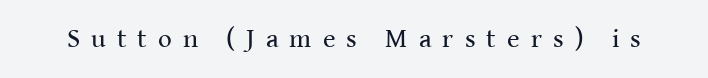
{"italic": "no", "bold": "no", "underline": "no", "letter_spacing": "wide", "letter_spacing_em": 0.41, "glyph_px": 27}
